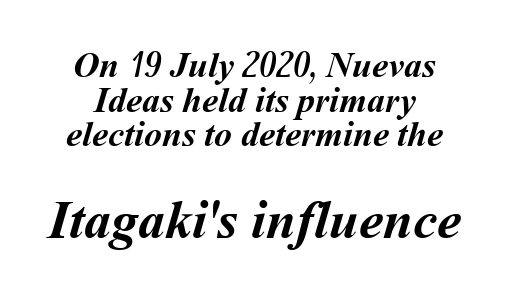
Underline: absent. Typographic density is high because the face is bold. Each letter keeps its own natural width here, so spacing adapts to shape. This sample trades vertical openness for compactness between lines.
